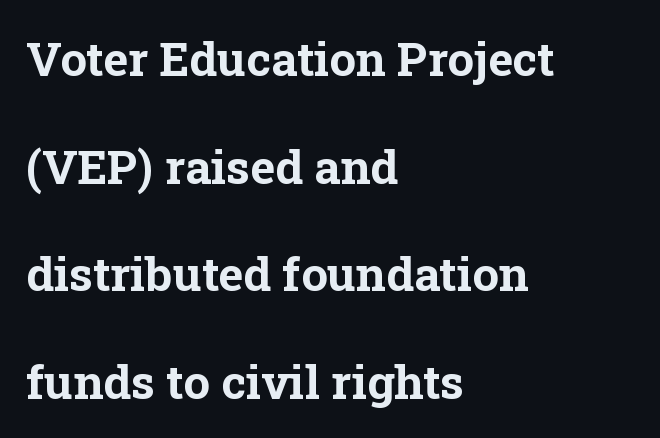
Q: Is the text bold? A: Yes.
Q: Is the text italic (slanted)? A: No, it is upright.
Q: Is the typeface a serif or a sans-serif typeface? A: Serif.
Q: Is the text underlined? A: No.
Q: How is the paragraph aligned? A: Left-aligned.
Q: Is the spacing between letters normal or unusually wide? A: Normal.
Q: Is the spacing between lines tight, normal or loose? A: Loose.
Q: Width (condensed, normal, or wide)? A: Normal.
Q: Stroke contrast? A: Low.
Q: x-height? A: Medium.
Q: Monospaced? A: No.
